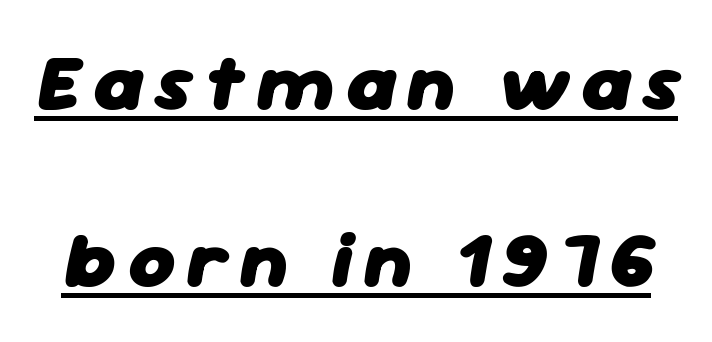
Q: Is the text bold? A: Yes.
Q: Is the text italic (slanted)? A: Yes, it leans right by about 11 degrees.
Q: Is the text underlined? A: Yes.
Q: Is the spacing between lines tight, normal or loose? A: Loose.
Q: Width (condensed, normal, or wide)? A: Normal.
Q: Stroke contrast? A: Low.
Q: x-height? A: Medium.
Q: Monospaced? A: No.
